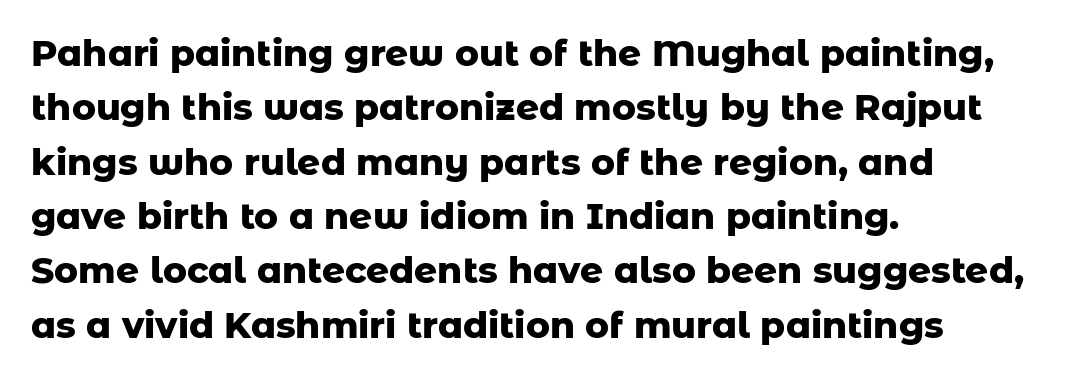
The image shows 36 px heavy sans-serif type, upright; set left-aligned, normal line spacing (1.51x), normal letter spacing, not underlined; low stroke contrast and a medium x-height.
